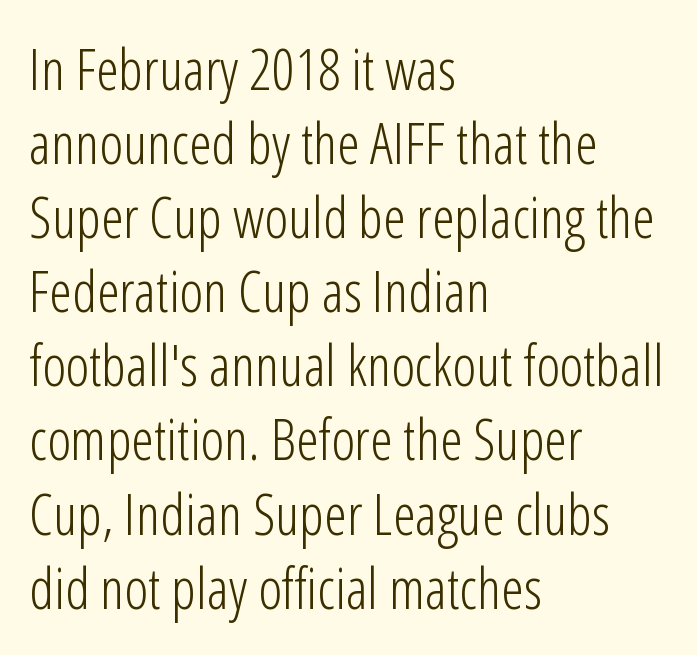
Q: Is the text bold? A: No.
Q: Is the text italic (slanted)? A: No, it is upright.
Q: Is the typeface a serif or a sans-serif typeface? A: Sans-serif.
Q: Is the text underlined? A: No.
Q: How is the paragraph aligned? A: Left-aligned.
Q: Is the spacing between letters normal or unusually wide? A: Normal.
Q: Is the spacing between lines tight, normal or loose? A: Normal.
Q: Width (condensed, normal, or wide)? A: Condensed.
Q: Stroke contrast? A: Low.
Q: x-height? A: Medium.
Q: Monospaced? A: No.
